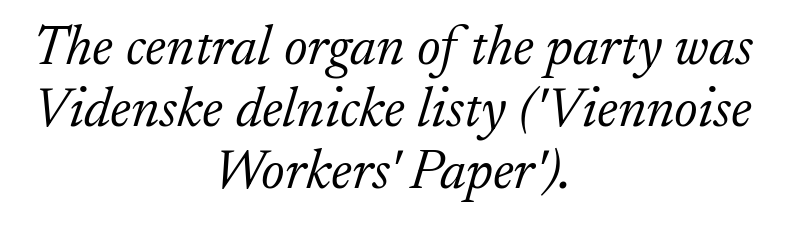
The image shows 56 px light serif type, italic (leaning right); set centered, tight line spacing (1.11x), normal letter spacing, not underlined; low stroke contrast and a small x-height.
